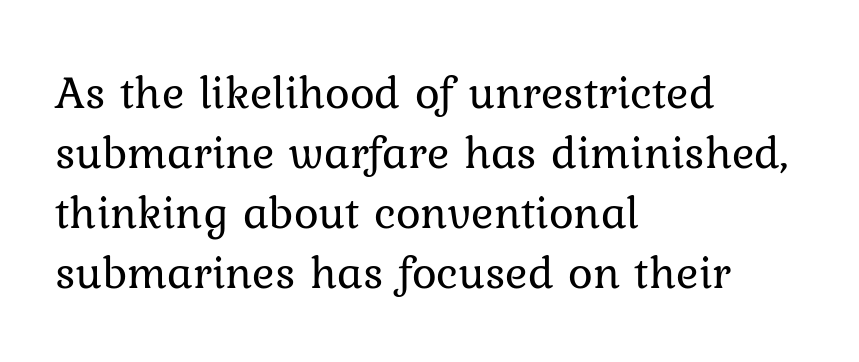
The image shows 47 px regular-weight type, upright; set left-aligned, normal line spacing (1.28x), normal letter spacing, not underlined; low stroke contrast and a medium x-height.
